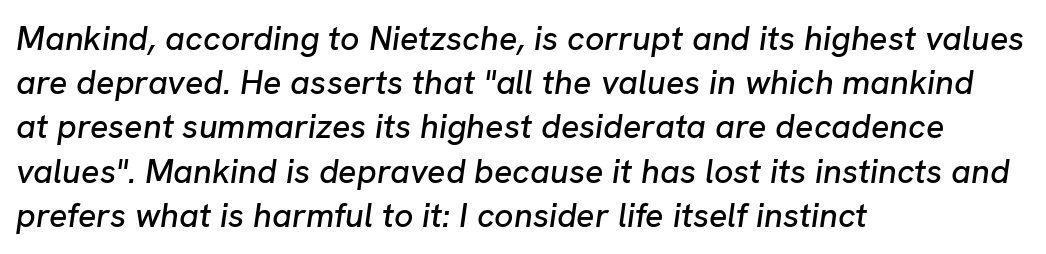
The rendering anchors every line to the left-hand side. Letters rest on an invisible, unmarked baseline. In terms of leading, this rendering sits right in the middle. This sample uses an oblique cut, with every glyph tilted off the vertical. Look at the tracking — it's just the regular setting, nothing added. Is this a fixed-width face? No — the glyphs have proportional, varying widths.
